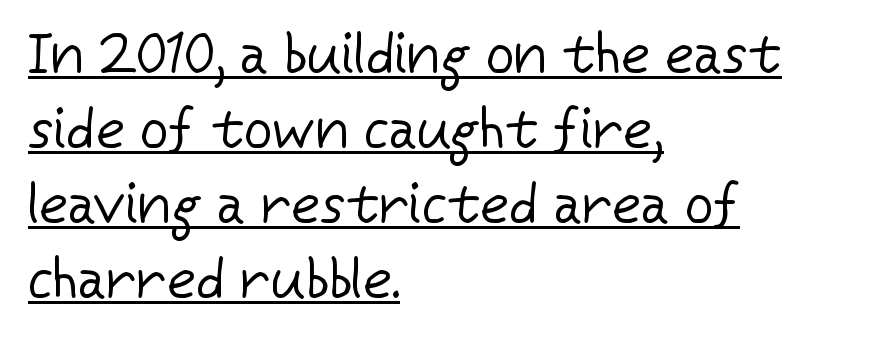
{"serif": "no", "italic": "no", "bold": "no", "weight": "regular", "width": "normal", "stroke_contrast": "low", "x_height": "medium", "monospaced": "no", "underline": "yes", "align": "left", "line_spacing": "normal", "line_spacing_ratio": 1.34, "letter_spacing": "normal", "letter_spacing_em": 0.0, "glyph_px": 56}
